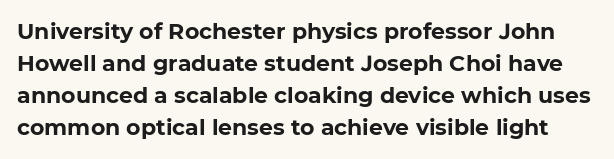
A normal amount of white space separates one row of letters from the next. On the weight axis this lands at bold, roughly 700. Observe the ordinary spacing: letters are neighbours, not strangers. Plain, unruled lines of type.
